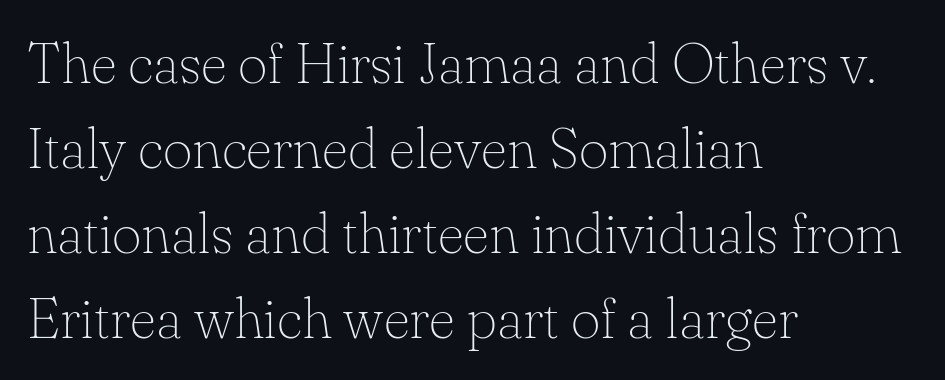
The image shows 57 px thin serif type, upright; set left-aligned, normal line spacing (1.49x), normal letter spacing, not underlined; low stroke contrast and a small x-height.
